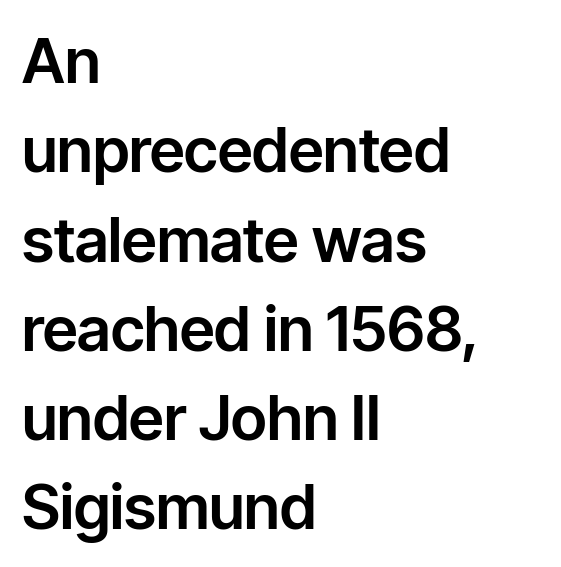
The image shows 62 px sans-serif type, upright; set left-aligned, normal line spacing (1.44x), normal letter spacing, not underlined; low stroke contrast and a medium x-height.
